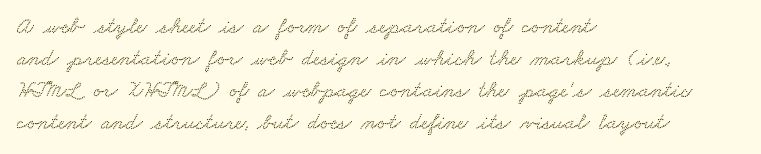
The image shows 23 px text type; set left-aligned, normal line spacing (1.39x), normal letter spacing, not underlined.
